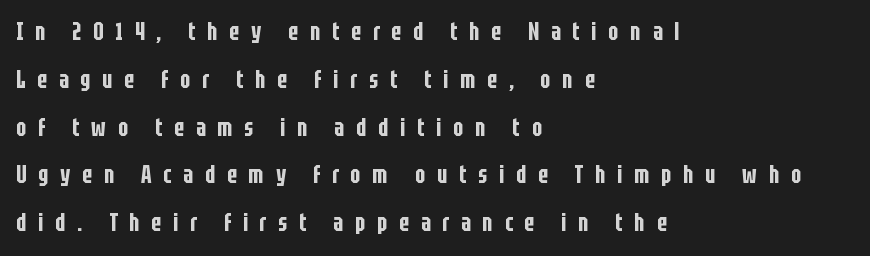
Q: Is the text italic (slanted)? A: No, it is upright.
Q: Is the text underlined? A: No.
Q: How is the paragraph aligned? A: Left-aligned.
Q: Is the spacing between letters normal or unusually wide? A: Unusually wide.
Q: Is the spacing between lines tight, normal or loose? A: Loose.
